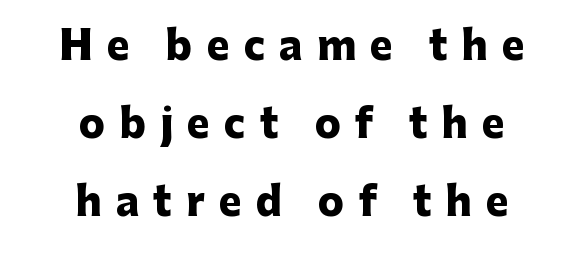
Q: Is the text bold? A: Yes.
Q: Is the text italic (slanted)? A: No, it is upright.
Q: Is the typeface a serif or a sans-serif typeface? A: Sans-serif.
Q: Is the text underlined? A: No.
Q: How is the paragraph aligned? A: Centered.
Q: Is the spacing between letters normal or unusually wide? A: Unusually wide.
Q: Is the spacing between lines tight, normal or loose? A: Loose.
Q: Width (condensed, normal, or wide)? A: Normal.
Q: Stroke contrast? A: Low.
Q: x-height? A: Medium.
Q: Monospaced? A: No.
